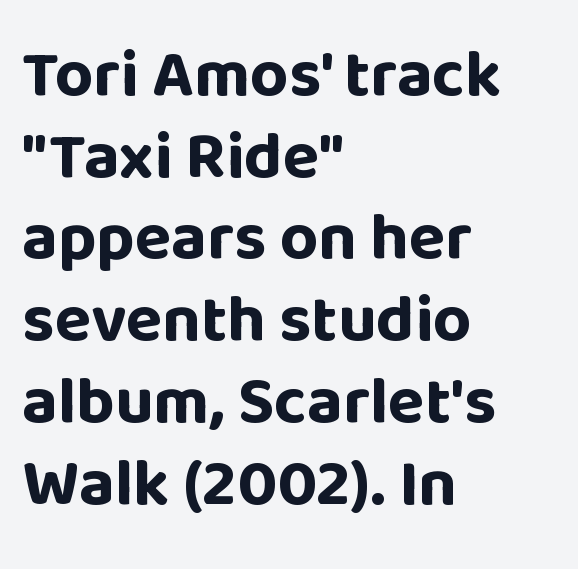
{"serif": "no", "italic": "no", "bold": "yes", "weight": "bold", "width": "normal", "stroke_contrast": "low", "x_height": "large", "monospaced": "no", "underline": "no", "align": "left", "line_spacing_ratio": 1.22, "letter_spacing": "normal", "letter_spacing_em": 0.0, "glyph_px": 67}
